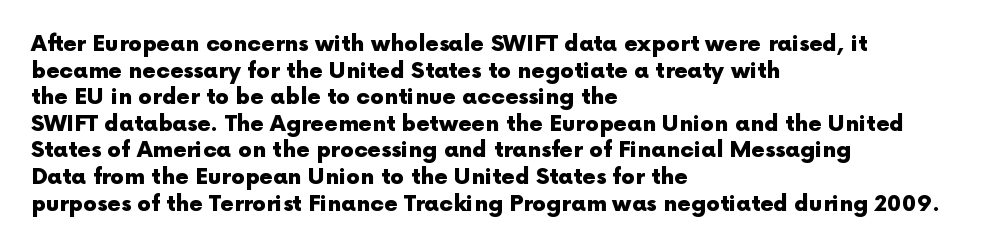
Q: Is the text bold? A: Yes.
Q: Is the text italic (slanted)? A: No, it is upright.
Q: Is the text underlined? A: No.
Q: How is the paragraph aligned? A: Left-aligned.
Q: Is the spacing between letters normal or unusually wide? A: Normal.
